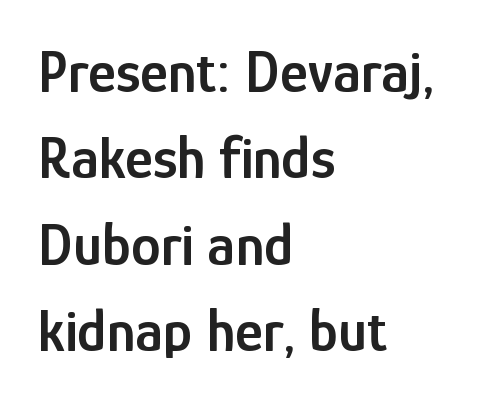
The image shows 60 px semibold, condensed sans-serif type, upright; set left-aligned, normal line spacing (1.44x), normal letter spacing, not underlined; low stroke contrast and a medium x-height.
